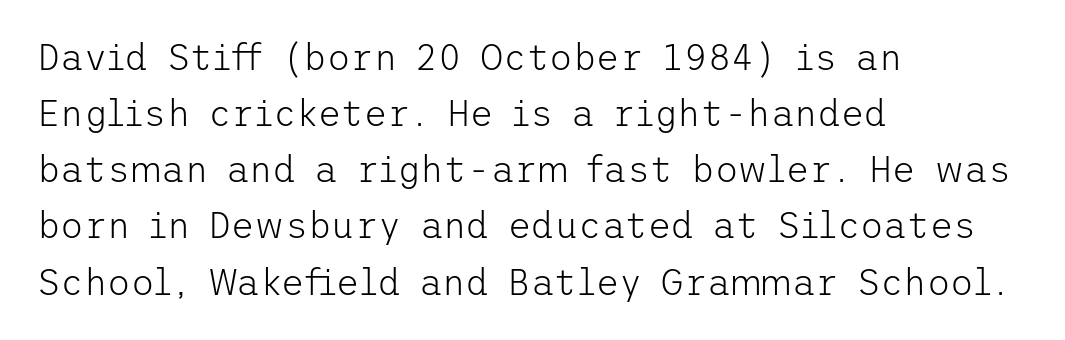
{"serif": "no", "italic": "no", "bold": "no", "weight": "light", "width": "normal", "stroke_contrast": "low", "x_height": "medium", "underline": "no", "align": "left", "line_spacing": "normal", "line_spacing_ratio": 1.56, "letter_spacing": "normal", "letter_spacing_em": 0.0, "glyph_px": 36}
